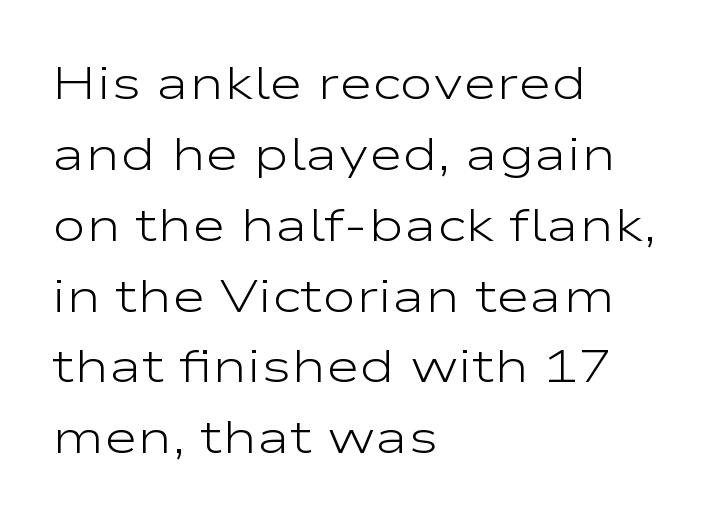
The image shows 46 px light, wide sans-serif type, upright; set left-aligned, normal line spacing (1.54x), normal letter spacing, not underlined; low stroke contrast and a medium x-height.
